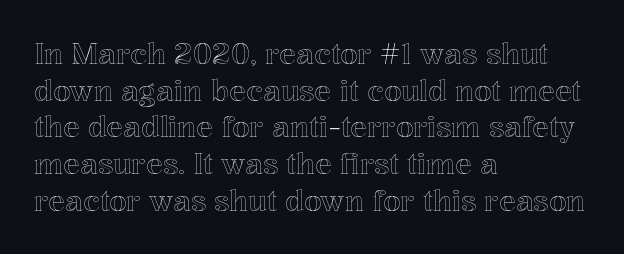
Q: Is the text italic (slanted)? A: No, it is upright.
Q: Is the text underlined? A: No.
Q: How is the paragraph aligned? A: Left-aligned.
Q: Is the spacing between letters normal or unusually wide? A: Normal.
Q: Is the spacing between lines tight, normal or loose? A: Normal.
Q: Width (condensed, normal, or wide)? A: Normal.
Q: x-height? A: Medium.
Q: Monospaced? A: No.
